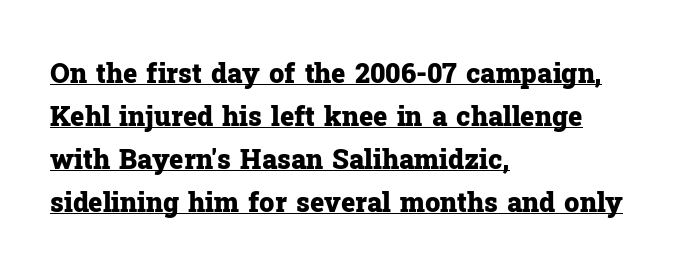
Q: Is the text bold? A: Yes.
Q: Is the text italic (slanted)? A: No, it is upright.
Q: Is the text underlined? A: Yes.
Q: How is the paragraph aligned? A: Left-aligned.
Q: Is the spacing between letters normal or unusually wide? A: Normal.
Q: Is the spacing between lines tight, normal or loose? A: Normal.
